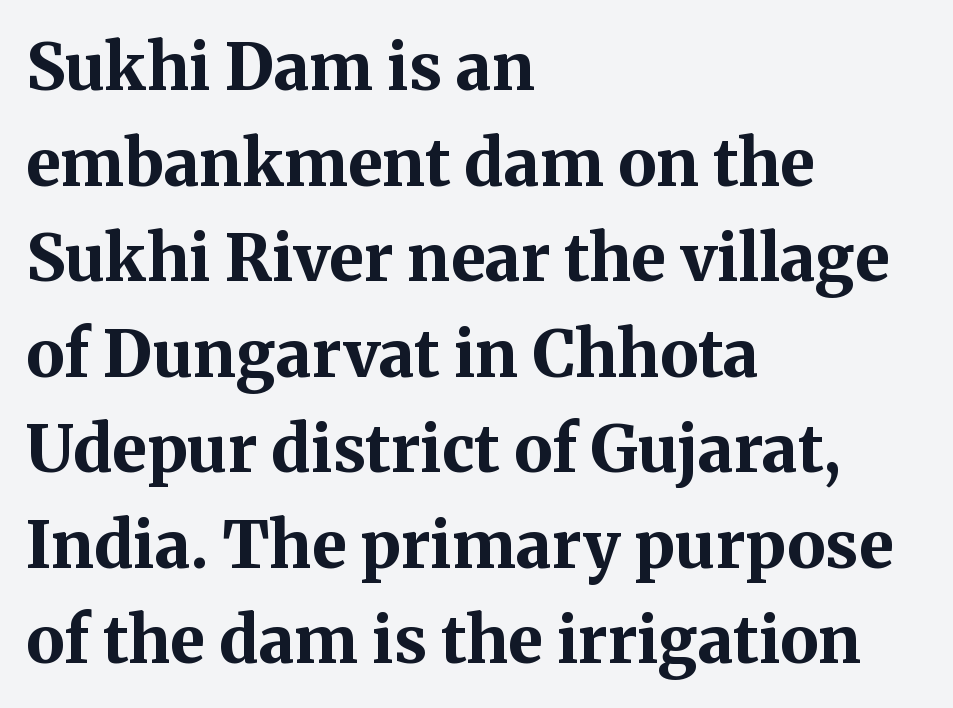
Q: Is the text bold? A: Yes.
Q: Is the text italic (slanted)? A: No, it is upright.
Q: Is the typeface a serif or a sans-serif typeface? A: Serif.
Q: Is the text underlined? A: No.
Q: How is the paragraph aligned? A: Left-aligned.
Q: Is the spacing between letters normal or unusually wide? A: Normal.
Q: Is the spacing between lines tight, normal or loose? A: Normal.
Q: Width (condensed, normal, or wide)? A: Normal.
Q: Stroke contrast? A: Medium.
Q: x-height? A: Medium.
Q: Monospaced? A: No.
